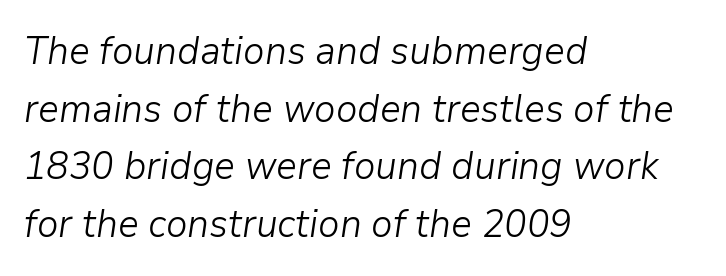
Interline gaps are of average width in this sample. Style check: oblique. Unbolded letterforms with no extra heft. Reading down the block, your eye returns to a fixed left position each line. The line texture is even and compact thanks to regular tracking.
